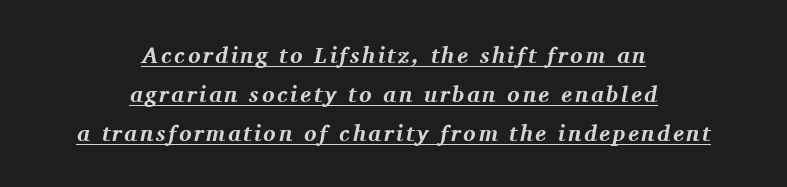
Summary of weight: heavy, a full bold. Somebody hit Ctrl+U on this one — the words are underlined. Reading down the block, each line starts at a different indent, mirrored at its end. The line-height multiplier appears to be the usual default.
